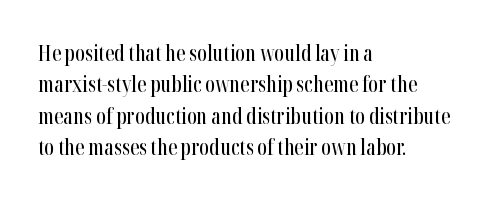
The image shows 21 px text type, upright; set left-aligned, normal line spacing (1.49x), normal letter spacing, not underlined.
